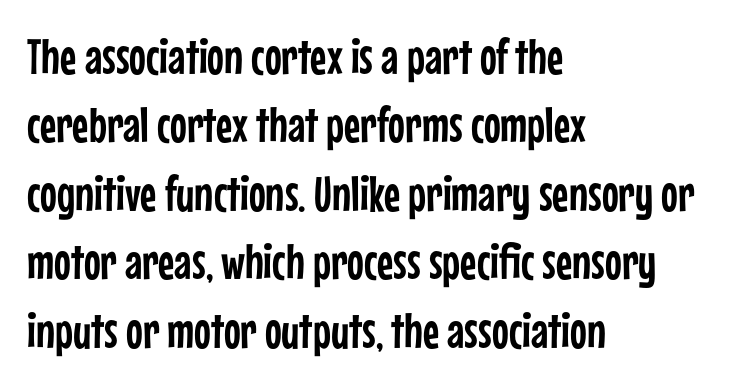
A sans-serif font was chosen for this passage. Rendered with straight, roman letterforms. Has an underline been added? It has not. Tracking value appears to be zero — textbook default spacing. Compared with typical paragraphs, the rows here are spaced about the same.
